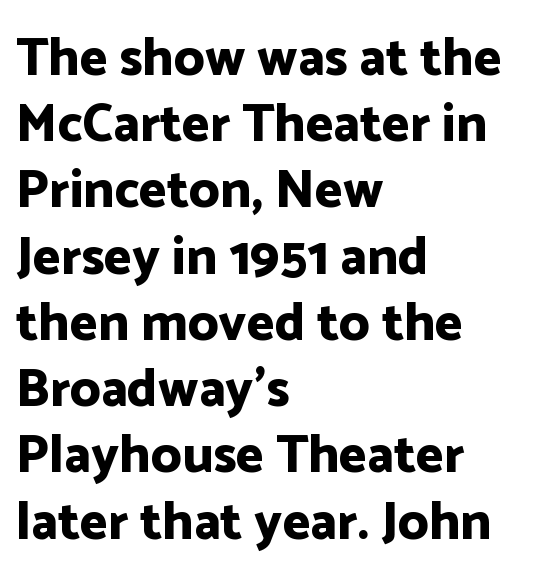
Q: Is the text bold? A: Yes.
Q: Is the text italic (slanted)? A: No, it is upright.
Q: Is the typeface a serif or a sans-serif typeface? A: Sans-serif.
Q: Is the text underlined? A: No.
Q: How is the paragraph aligned? A: Left-aligned.
Q: Is the spacing between letters normal or unusually wide? A: Normal.
Q: Is the spacing between lines tight, normal or loose? A: Normal.
Q: Width (condensed, normal, or wide)? A: Normal.
Q: Stroke contrast? A: Low.
Q: x-height? A: Medium.
Q: Monospaced? A: No.
